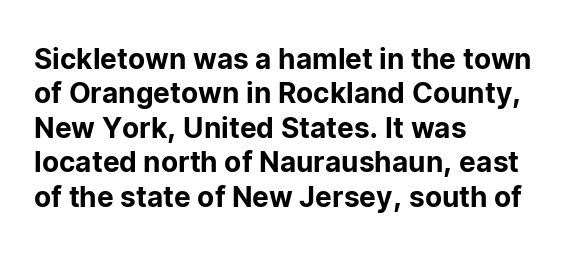
{"serif": "no", "italic": "no", "width": "normal", "stroke_contrast": "low", "x_height": "medium", "monospaced": "no", "underline": "no", "align": "left", "line_spacing_ratio": 1.23, "letter_spacing": "normal", "letter_spacing_em": 0.0, "glyph_px": 28}
